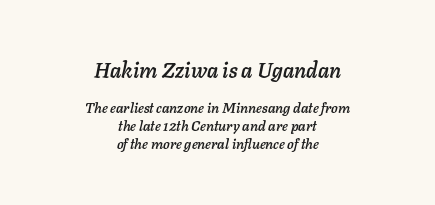
The image shows 21 px text type, italic (leaning right); set centered, normal line spacing (1.28x), normal letter spacing, not underlined; the first (top) block is 1.5x larger.
